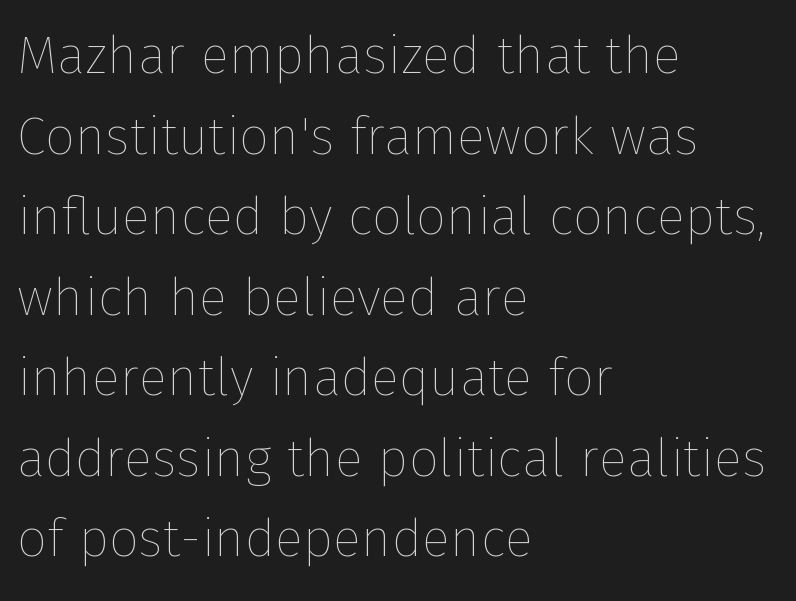
Compared with a typical body face, this is equally light or lighter still. The specimen reads as upright at a glance. Rows of type keep a routine distance in the vertical direction. The tracking reads as untouched default to a designer's eye. A typesetter would call this proportional, since set widths differ per character. Notice how the passage keeps a crisp vertical edge on the left only.
